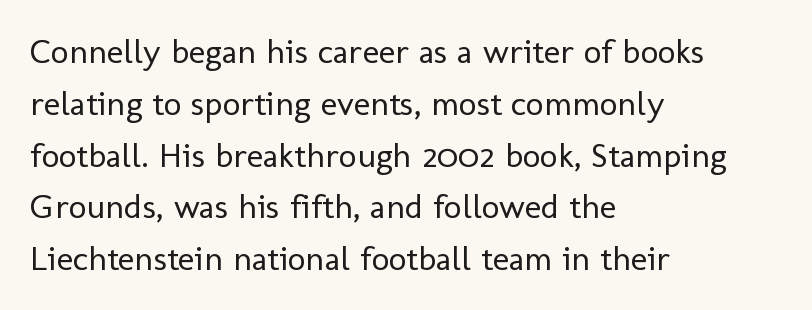
{"serif": "no", "italic": "no", "bold": "no", "weight": "regular", "width": "normal", "stroke_contrast": "low", "x_height": "medium", "monospaced": "no", "underline": "no", "align": "left", "line_spacing": "normal", "line_spacing_ratio": 1.48, "letter_spacing": "normal", "letter_spacing_em": 0.0, "glyph_px": 35}
